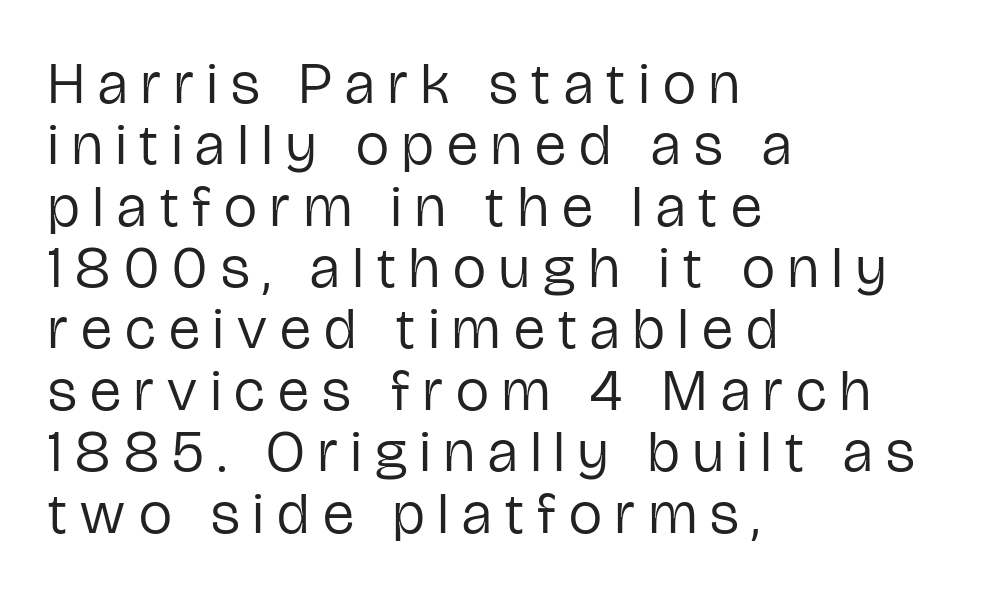
The image shows 59 px regular-weight, condensed sans-serif type, upright; set left-aligned, tight line spacing (1.04x), unusually wide letter spacing (+0.23 em), not underlined; low stroke contrast and a medium x-height.
